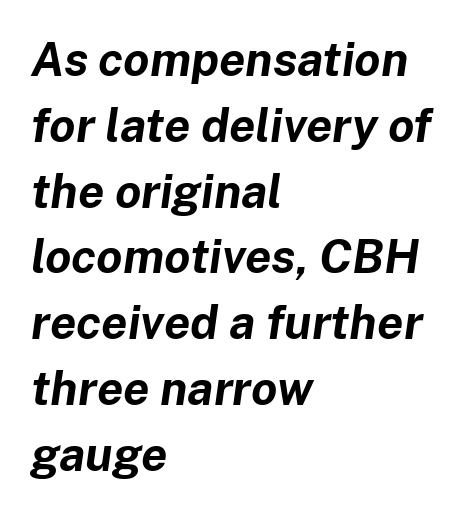
Q: Is the text bold? A: Yes.
Q: Is the text italic (slanted)? A: Yes, it leans right by about 8 degrees.
Q: Is the text underlined? A: No.
Q: How is the paragraph aligned? A: Left-aligned.
Q: Is the spacing between letters normal or unusually wide? A: Normal.
Q: Is the spacing between lines tight, normal or loose? A: Normal.
Q: Width (condensed, normal, or wide)? A: Normal.
Q: Stroke contrast? A: Low.
Q: x-height? A: Medium.
Q: Monospaced? A: No.
